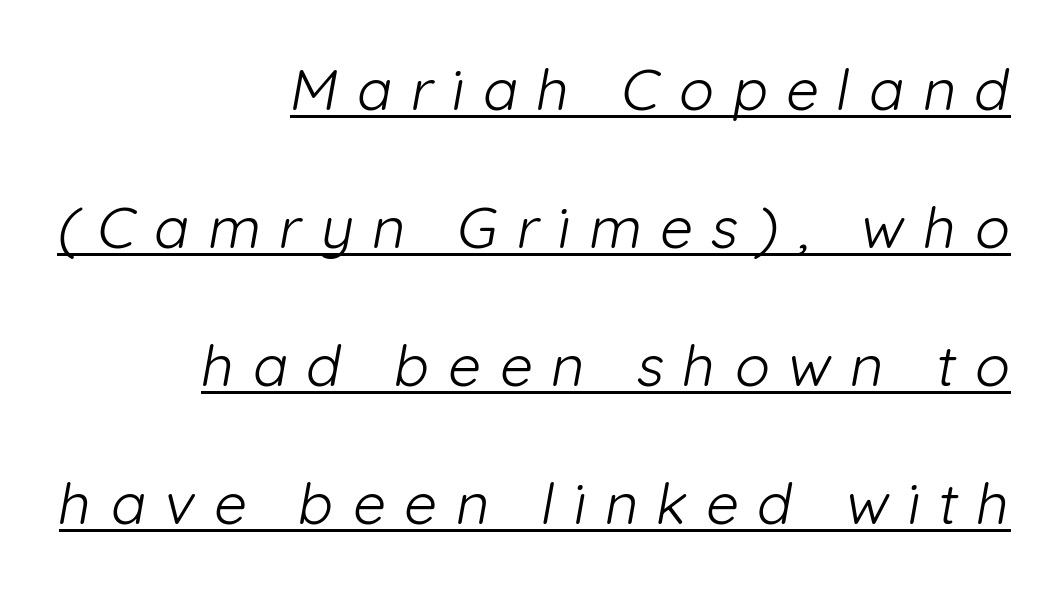
The image shows 58 px light sans-serif type; set right-aligned, loose line spacing (2.38x), unusually wide letter spacing (+0.32 em), underlined; low stroke contrast and a medium x-height.
